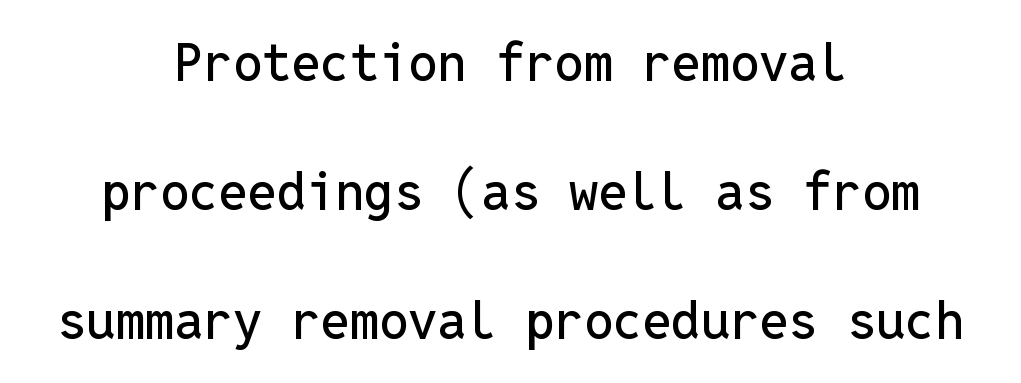
Honestly, the letter spacing is just normal — you wouldn't notice it. Style check: upright. Summary of vertical rhythm: relaxed, with wide interline spacing. The gap between lines stays unmarked.
